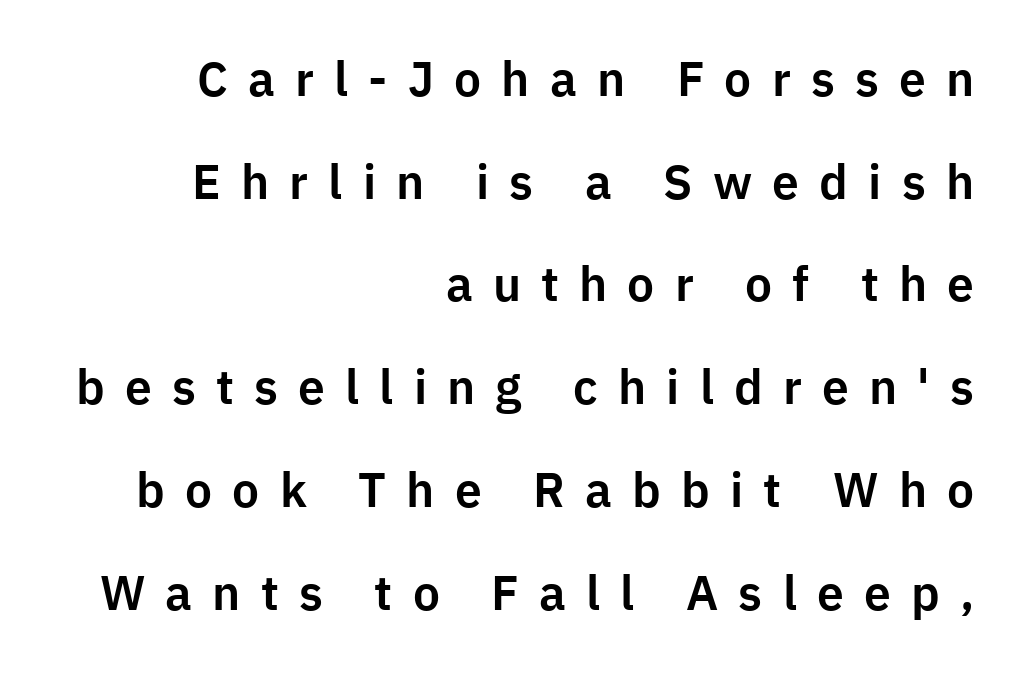
{"serif": "no", "italic": "no", "width": "normal", "stroke_contrast": "low", "x_height": "medium", "monospaced": "no", "underline": "no", "align": "right", "line_spacing": "loose", "line_spacing_ratio": 2.14, "letter_spacing": "wide", "letter_spacing_em": 0.42, "glyph_px": 48}
